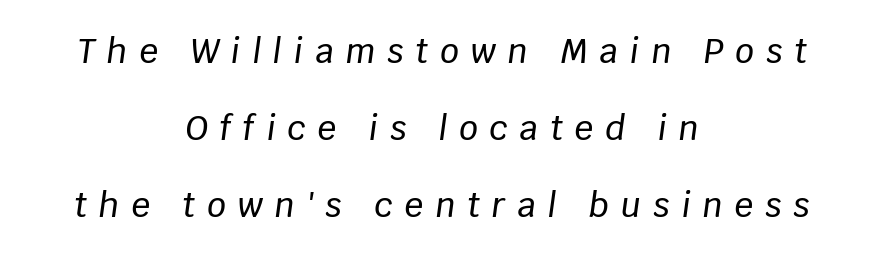
The paragraph shown floats in the horizontal middle. Think of a printed novel: that variable character pitch is what you see here. This sample uses expanded letter spacing, leaving extra air between glyphs. Does the lettering tilt? It does — this is italic. The block of text is sparse from top to bottom, with ample space between rows.
